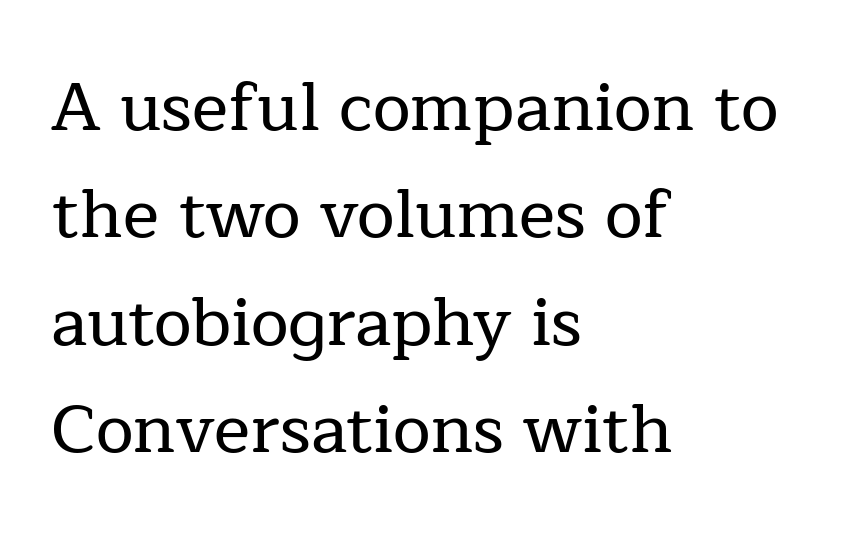
Q: Is the text italic (slanted)? A: No, it is upright.
Q: Is the typeface a serif or a sans-serif typeface? A: Serif.
Q: Is the text underlined? A: No.
Q: How is the paragraph aligned? A: Left-aligned.
Q: Is the spacing between letters normal or unusually wide? A: Normal.
Q: Is the spacing between lines tight, normal or loose? A: Normal.
Q: Width (condensed, normal, or wide)? A: Normal.
Q: Stroke contrast? A: Low.
Q: x-height? A: Medium.
Q: Monospaced? A: No.
